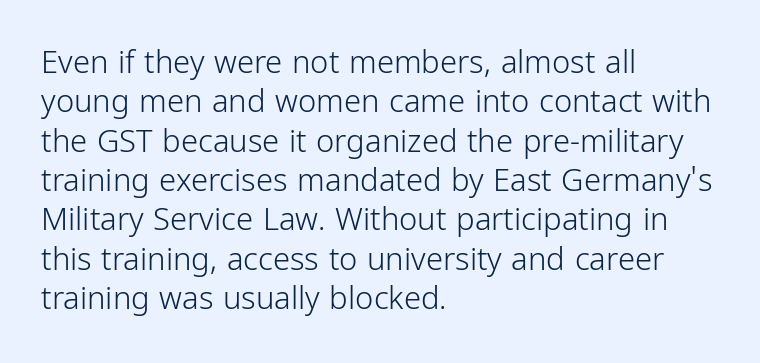
Q: Is the text bold? A: No.
Q: Is the text italic (slanted)? A: No, it is upright.
Q: Is the typeface a serif or a sans-serif typeface? A: Sans-serif.
Q: Is the text underlined? A: No.
Q: How is the paragraph aligned? A: Left-aligned.
Q: Is the spacing between letters normal or unusually wide? A: Normal.
Q: Is the spacing between lines tight, normal or loose? A: Normal.
Q: Width (condensed, normal, or wide)? A: Condensed.
Q: Stroke contrast? A: Low.
Q: x-height? A: Medium.
Q: Monospaced? A: No.
